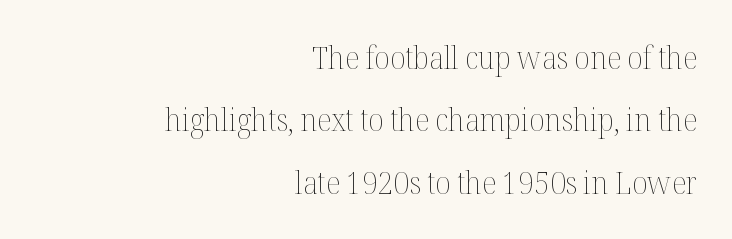
Q: Is the text bold? A: No.
Q: Is the text italic (slanted)? A: No, it is upright.
Q: Is the text underlined? A: No.
Q: How is the paragraph aligned? A: Right-aligned.
Q: Is the spacing between letters normal or unusually wide? A: Normal.
Q: Is the spacing between lines tight, normal or loose? A: Loose.
Q: Width (condensed, normal, or wide)? A: Normal.
Q: Stroke contrast? A: Medium.
Q: x-height? A: Medium.
Q: Monospaced? A: No.
